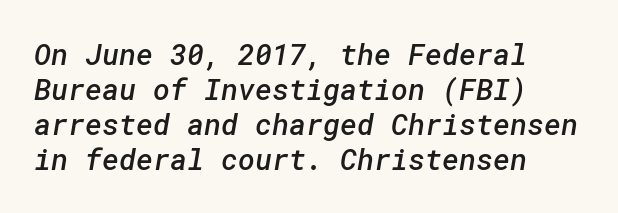
The image shows 29 px semibold sans-serif type; set left-aligned, line spacing 1.21x, normal letter spacing, not underlined; low stroke contrast and a medium x-height.
